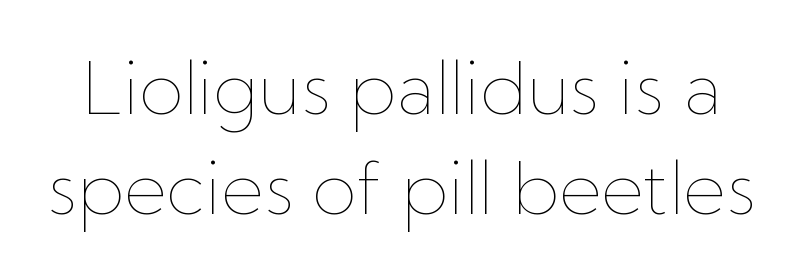
The image shows 73 px thin type, upright; set normal line spacing (1.37x), normal letter spacing, not underlined; low stroke contrast and a medium x-height.
